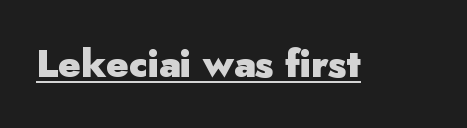
The image shows 38 px heavy sans-serif type, upright; set normal letter spacing, underlined; low stroke contrast and a small x-height.
